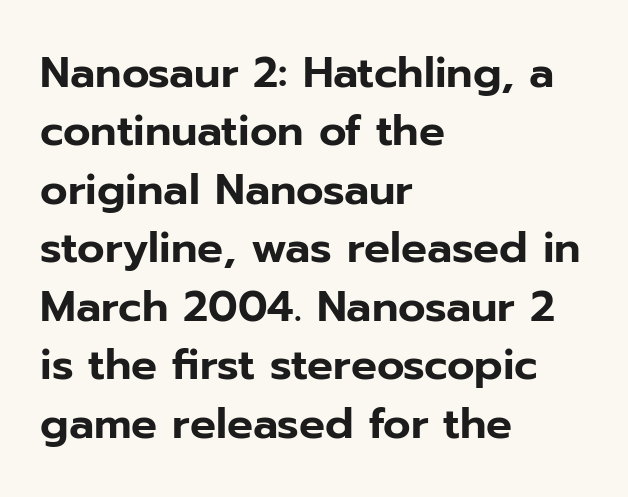
Does the type have serifs? No, each stem ends abruptly. This rendering uses left alignment, leaving the right contour irregular. Rule under the text: the space is simply empty. A typesetter would call this leading conventional body-copy spacing. Do the characters align in a grid? No, the font is proportional.
